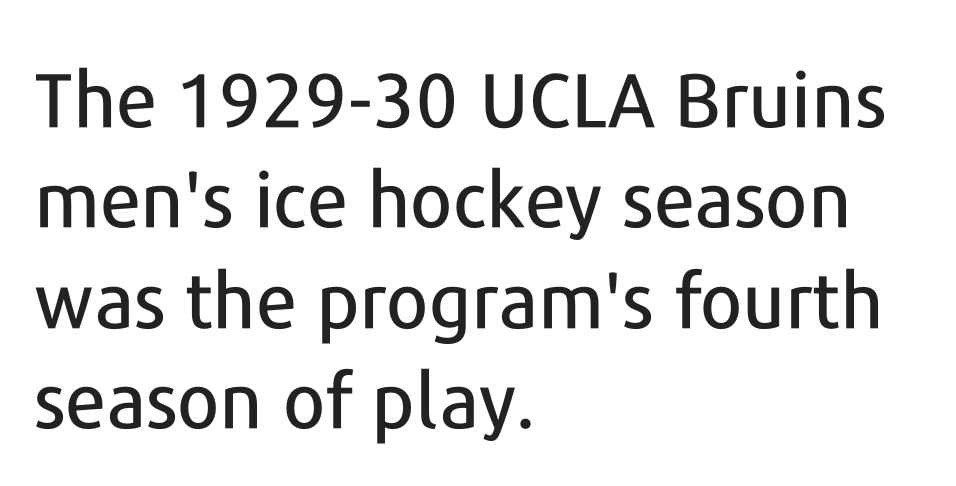
{"serif": "no", "italic": "no", "width": "normal", "stroke_contrast": "low", "x_height": "medium", "monospaced": "no", "underline": "no", "align": "left", "line_spacing": "normal", "line_spacing_ratio": 1.32, "letter_spacing": "normal", "letter_spacing_em": 0.0, "glyph_px": 76}
